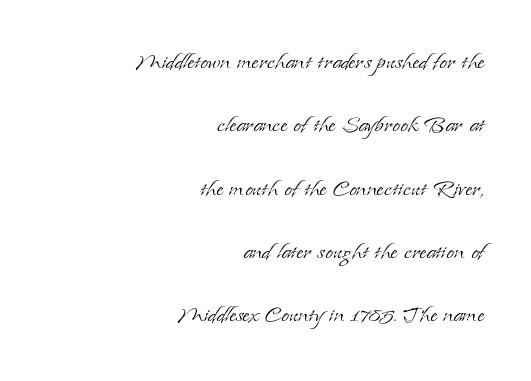
The image shows 28 px light serif type; set right-aligned, loose line spacing (2.26x), normal letter spacing, not underlined; low stroke contrast and a small x-height.
